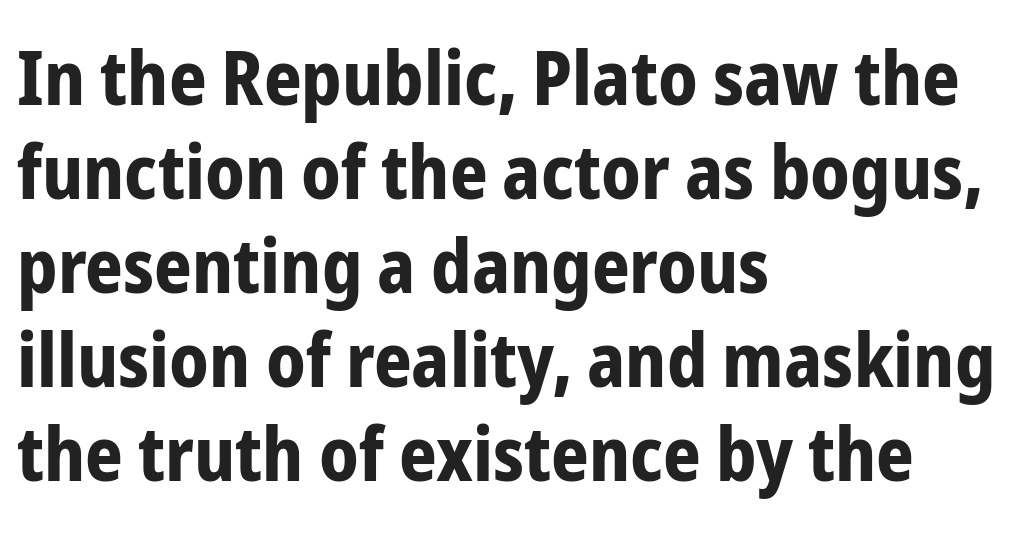
The image shows 74 px bold, condensed sans-serif type, upright; set left-aligned, normal line spacing (1.27x), normal letter spacing, not underlined; low stroke contrast and a medium x-height.
